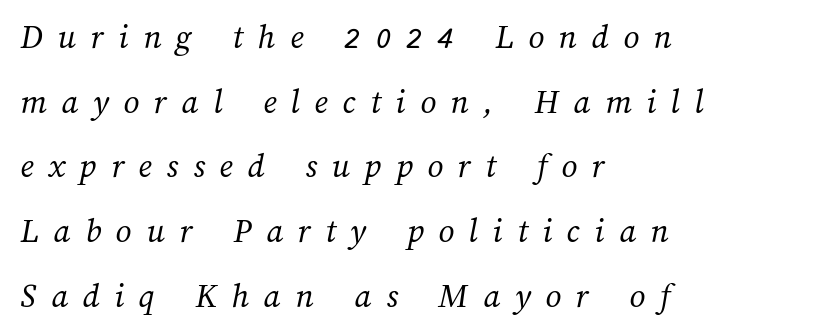
Q: Is the text bold? A: No.
Q: Is the text underlined? A: No.
Q: How is the paragraph aligned? A: Left-aligned.
Q: Is the spacing between letters normal or unusually wide? A: Unusually wide.
Q: Width (condensed, normal, or wide)? A: Normal.
Q: Stroke contrast? A: Medium.
Q: x-height? A: Medium.
Q: Monospaced? A: No.
